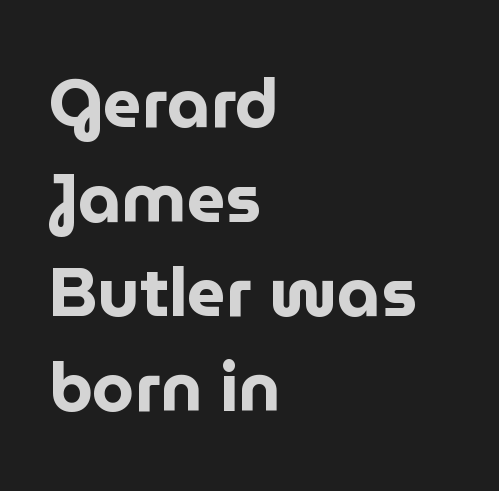
Q: Is the text bold? A: Yes.
Q: Is the text italic (slanted)? A: No, it is upright.
Q: Is the typeface a serif or a sans-serif typeface? A: Sans-serif.
Q: Is the text underlined? A: No.
Q: How is the paragraph aligned? A: Left-aligned.
Q: Is the spacing between letters normal or unusually wide? A: Normal.
Q: Is the spacing between lines tight, normal or loose? A: Normal.
Q: Width (condensed, normal, or wide)? A: Normal.
Q: Stroke contrast? A: Low.
Q: x-height? A: Medium.
Q: Monospaced? A: No.
